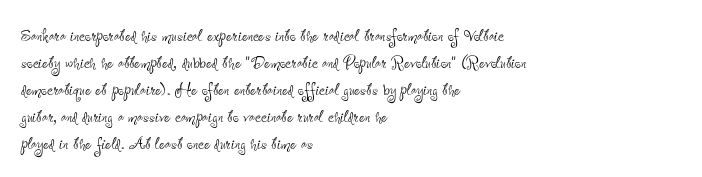
The image shows 21 px text type; set left-aligned, normal line spacing (1.28x), normal letter spacing, not underlined.
